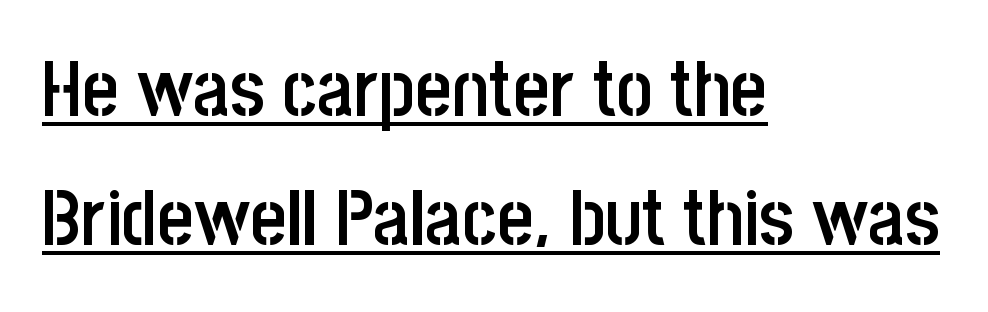
{"serif": "no", "italic": "no", "bold": "semi", "weight": "semibold", "width": "condensed", "stroke_contrast": "low", "x_height": "large", "monospaced": "no", "underline": "yes", "align": "left", "line_spacing": "normal", "line_spacing_ratio": 1.65, "letter_spacing": "normal", "letter_spacing_em": 0.0, "glyph_px": 78}
